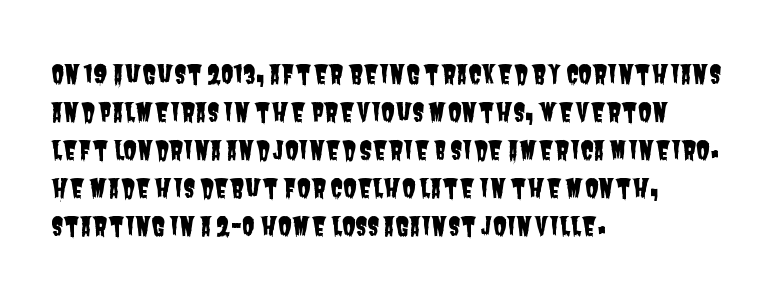
{"underline": "no", "align": "left", "line_spacing": "normal", "line_spacing_ratio": 1.52, "letter_spacing": "normal", "letter_spacing_em": 0.0, "glyph_px": 25}
